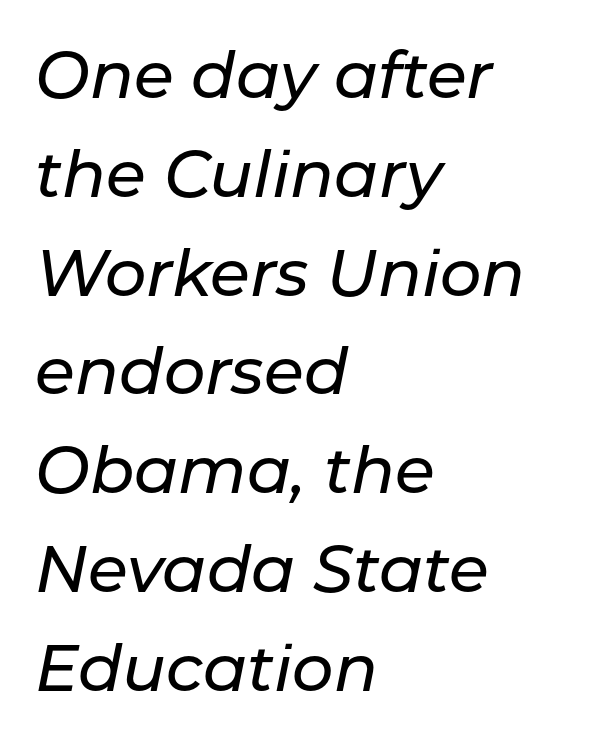
{"italic": "yes", "lean": "right", "slant_degrees": 11, "width": "normal", "stroke_contrast": "low", "x_height": "medium", "monospaced": "no", "underline": "no", "align": "left", "line_spacing": "normal", "line_spacing_ratio": 1.52, "letter_spacing": "normal", "letter_spacing_em": 0.0, "glyph_px": 65}
